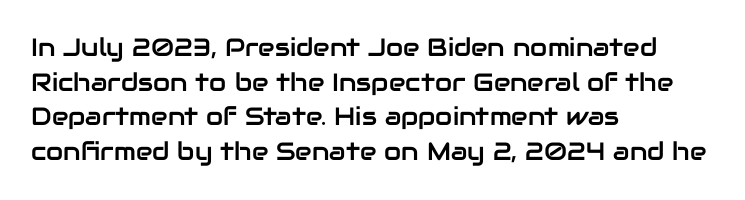
Q: Is the text italic (slanted)? A: No, it is upright.
Q: Is the text underlined? A: No.
Q: How is the paragraph aligned? A: Left-aligned.
Q: Is the spacing between letters normal or unusually wide? A: Normal.
Q: Is the spacing between lines tight, normal or loose? A: Normal.
